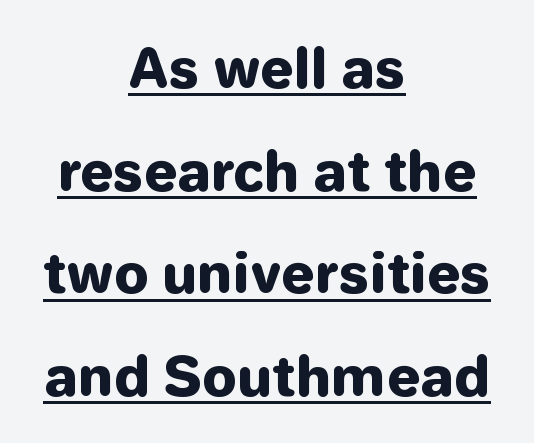
The image shows 54 px heavy sans-serif type, upright; set centered, loose line spacing (1.9x), normal letter spacing, underlined; low stroke contrast and a medium x-height.
